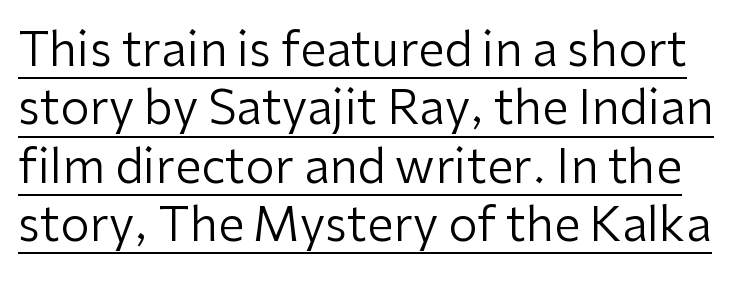
{"serif": "no", "italic": "no", "bold": "no", "weight": "regular", "width": "normal", "stroke_contrast": "low", "x_height": "medium", "monospaced": "no", "underline": "yes", "line_spacing_ratio": 1.24, "letter_spacing": "normal", "letter_spacing_em": 0.0, "glyph_px": 47}
